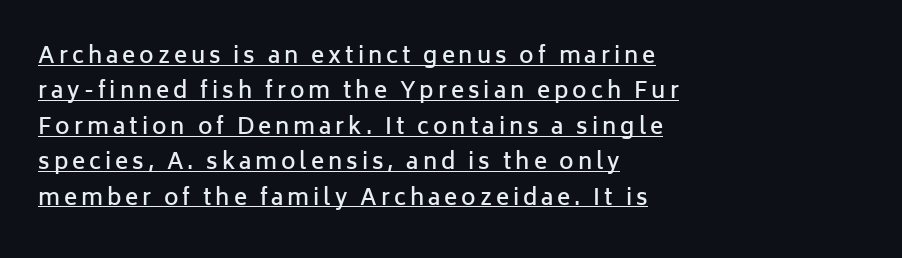
The image shows 22 px text type, upright; set left-aligned, normal line spacing (1.61x), underlined.
